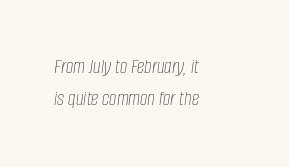
The image shows 21 px text type, italic (leaning right); set left-aligned, normal line spacing (1.53x), normal letter spacing, not underlined.
